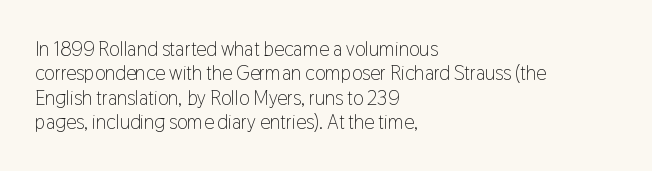
{"italic": "no", "bold": "no", "underline": "no", "align": "left", "line_spacing_ratio": 1.22, "letter_spacing": "normal", "letter_spacing_em": 0.0, "glyph_px": 20}
